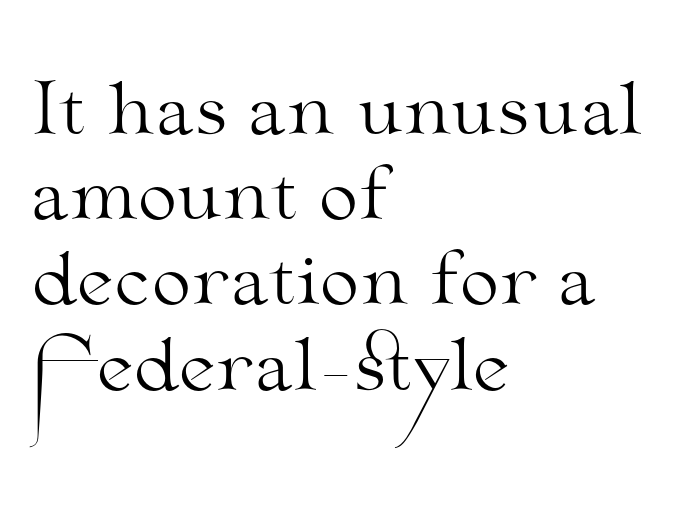
Q: Is the text bold? A: No.
Q: Is the text italic (slanted)? A: No, it is upright.
Q: Is the typeface a serif or a sans-serif typeface? A: Serif.
Q: Is the text underlined? A: No.
Q: How is the paragraph aligned? A: Left-aligned.
Q: Is the spacing between letters normal or unusually wide? A: Normal.
Q: Width (condensed, normal, or wide)? A: Wide.
Q: Stroke contrast? A: Medium.
Q: x-height? A: Small.
Q: Monospaced? A: No.
